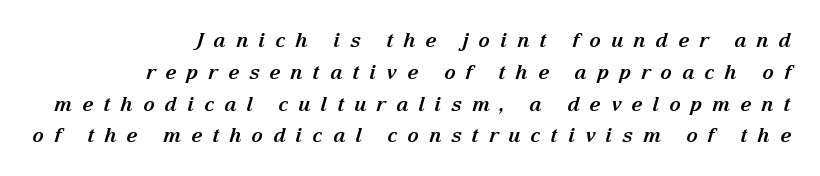
{"italic": "yes", "lean": "right", "slant_degrees": 15, "bold": "yes", "underline": "no", "align": "right", "line_spacing": "normal", "line_spacing_ratio": 1.59, "letter_spacing": "wide", "letter_spacing_em": 0.49, "glyph_px": 20}
